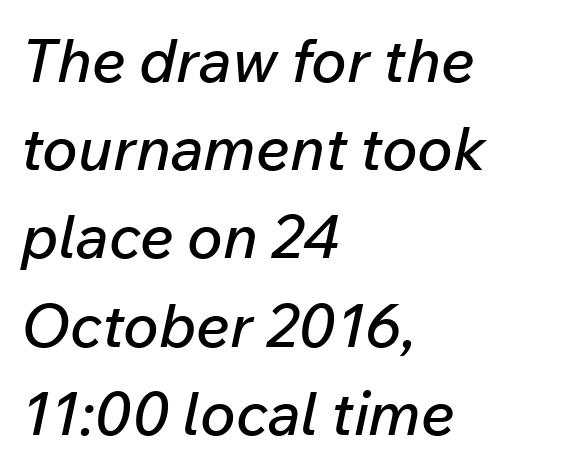
Q: Is the text italic (slanted)? A: Yes, it leans right by about 12 degrees.
Q: Is the text underlined? A: No.
Q: How is the paragraph aligned? A: Left-aligned.
Q: Is the spacing between letters normal or unusually wide? A: Normal.
Q: Is the spacing between lines tight, normal or loose? A: Normal.
Q: Width (condensed, normal, or wide)? A: Normal.
Q: Stroke contrast? A: Low.
Q: x-height? A: Medium.
Q: Monospaced? A: No.
